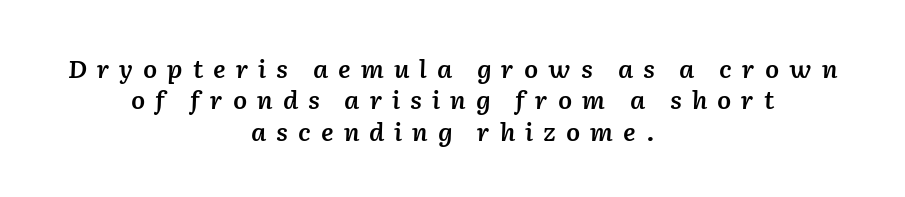
Q: Is the text bold? A: Semi-bold.
Q: Is the text italic (slanted)? A: Yes, it leans right by about 2 degrees.
Q: Is the text underlined? A: No.
Q: How is the paragraph aligned? A: Centered.
Q: Is the spacing between letters normal or unusually wide? A: Unusually wide.
Q: Is the spacing between lines tight, normal or loose? A: Normal.
